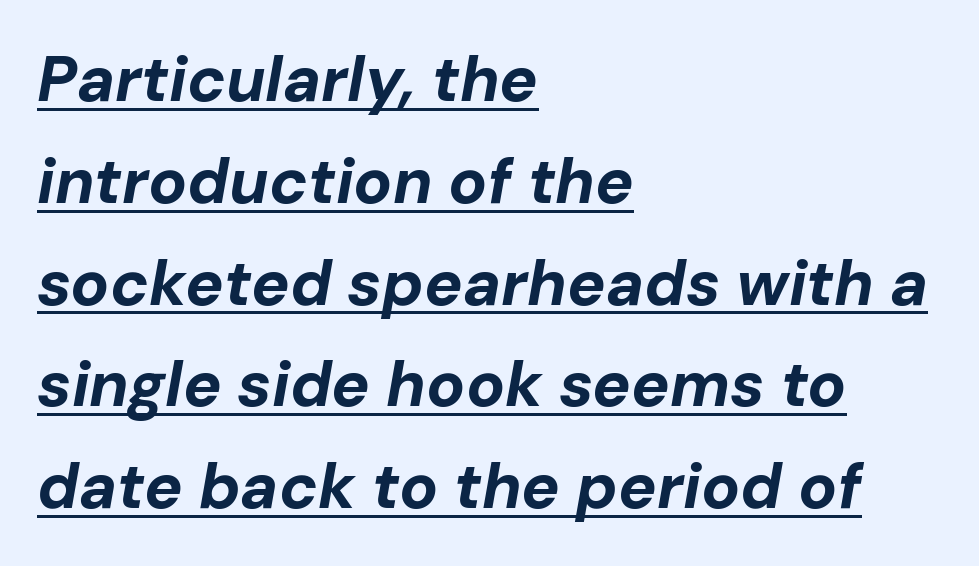
Q: Is the text bold? A: Yes.
Q: Is the text italic (slanted)? A: Yes, it leans right by about 10 degrees.
Q: Is the text underlined? A: Yes.
Q: How is the paragraph aligned? A: Left-aligned.
Q: Is the spacing between letters normal or unusually wide? A: Normal.
Q: Is the spacing between lines tight, normal or loose? A: Normal.
Q: Width (condensed, normal, or wide)? A: Normal.
Q: Stroke contrast? A: Low.
Q: x-height? A: Medium.
Q: Monospaced? A: No.
